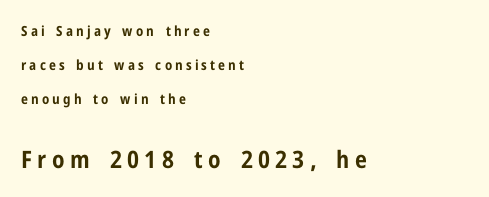
{"italic": "no", "bold": "yes", "underline": "no", "align": "left", "line_spacing": "loose", "line_spacing_ratio": 2.44, "letter_spacing": "wide", "letter_spacing_em": 0.22, "larger_block": "second", "size_ratio": 1.71, "glyph_px": 24}
